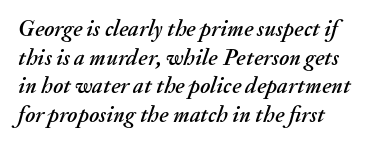
{"italic": "yes", "lean": "right", "slant_degrees": 20, "underline": "no", "align": "left", "line_spacing": "normal", "line_spacing_ratio": 1.25, "letter_spacing": "normal", "letter_spacing_em": 0.0, "glyph_px": 23}
